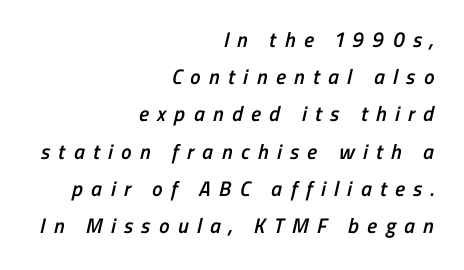
{"bold": "semi", "underline": "no", "align": "right", "line_spacing_ratio": 1.77, "letter_spacing": "wide", "letter_spacing_em": 0.4, "glyph_px": 21}
